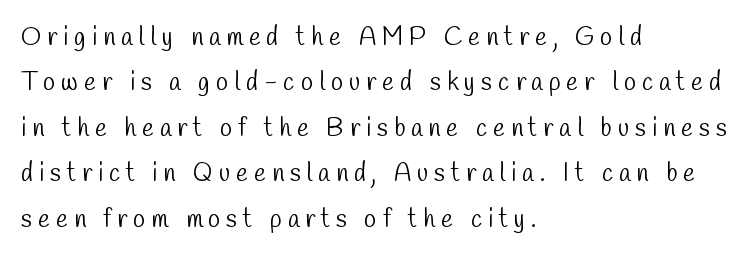
{"bold": "no", "underline": "no", "align": "left", "line_spacing_ratio": 1.82, "letter_spacing": "wide", "letter_spacing_em": 0.24, "glyph_px": 25}
